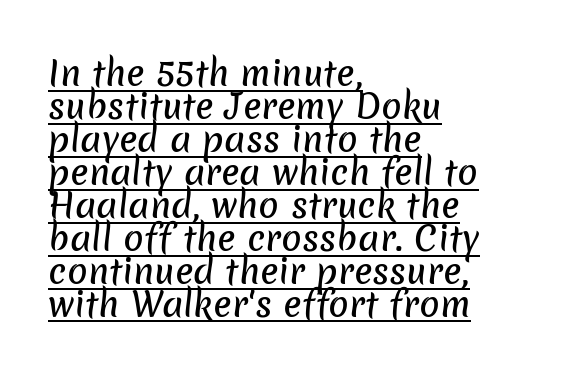
Q: Is the typeface a serif or a sans-serif typeface? A: Sans-serif.
Q: Is the text underlined? A: Yes.
Q: How is the paragraph aligned? A: Left-aligned.
Q: Is the spacing between letters normal or unusually wide? A: Normal.
Q: Is the spacing between lines tight, normal or loose? A: Tight.
Q: Width (condensed, normal, or wide)? A: Normal.
Q: Stroke contrast? A: Low.
Q: x-height? A: Medium.
Q: Monospaced? A: No.
